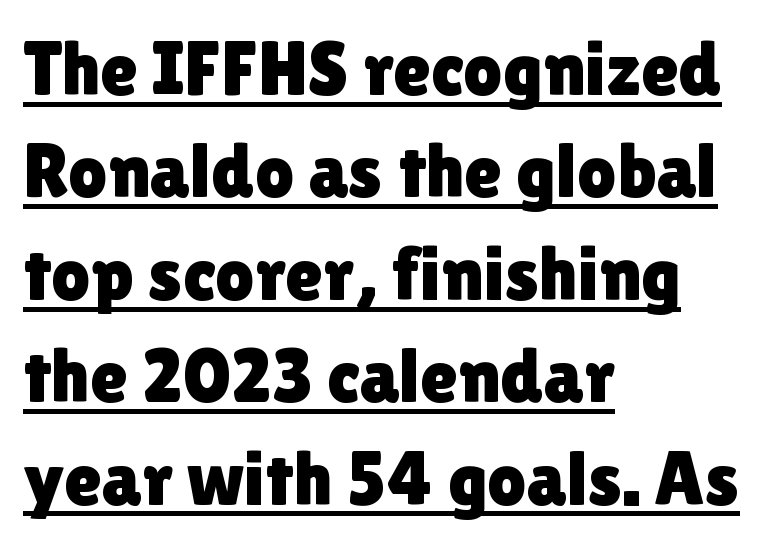
The image shows 77 px sans-serif type, upright; set left-aligned, normal line spacing (1.33x), normal letter spacing, underlined; a medium x-height.
